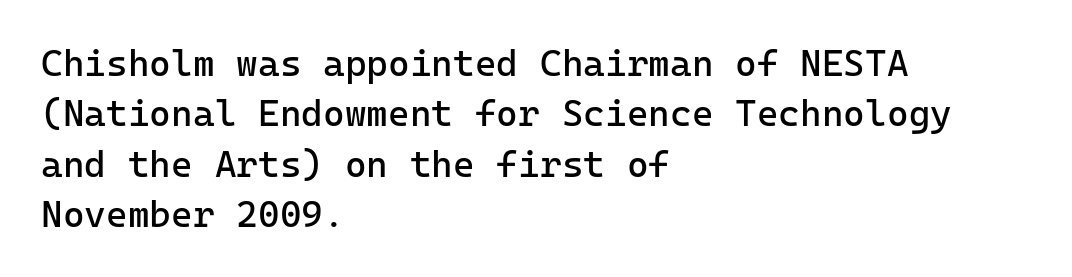
{"serif": "no", "italic": "no", "bold": "no", "weight": "regular", "width": "normal", "stroke_contrast": "low", "x_height": "medium", "underline": "no", "align": "left", "line_spacing": "normal", "line_spacing_ratio": 1.36, "letter_spacing": "normal", "letter_spacing_em": 0.0, "glyph_px": 37}
